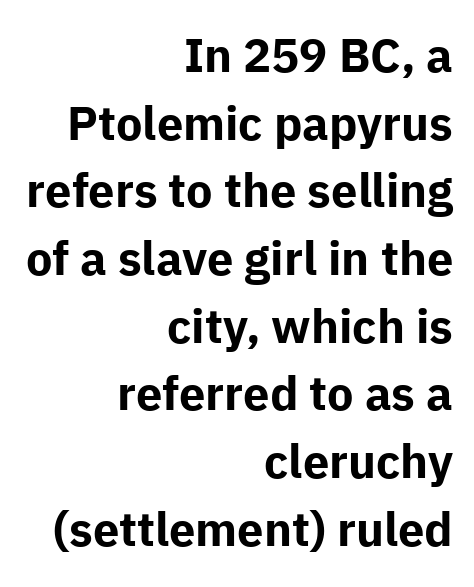
{"serif": "no", "italic": "no", "bold": "yes", "weight": "bold", "width": "normal", "stroke_contrast": "low", "x_height": "medium", "monospaced": "no", "underline": "no", "align": "right", "line_spacing": "normal", "line_spacing_ratio": 1.44, "letter_spacing": "normal", "letter_spacing_em": 0.0, "glyph_px": 47}
